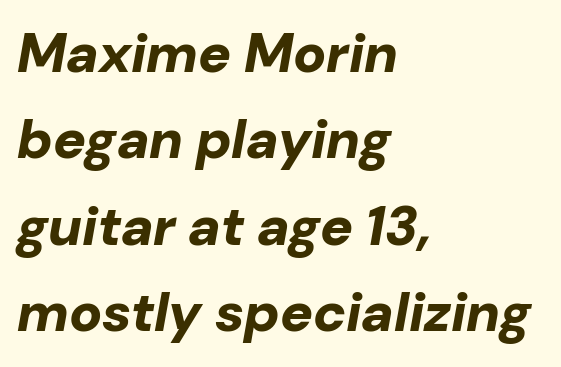
The rendering uses natural spacing where letterforms have individual widths. A typesetter would call this zero additional tracking. What weight is shown? A full bold with thick strokes. Descender tails drop into unmarked territory. Honestly, the row spacing looks completely unremarkable. Short and long lines alike share a common starting point at left.
